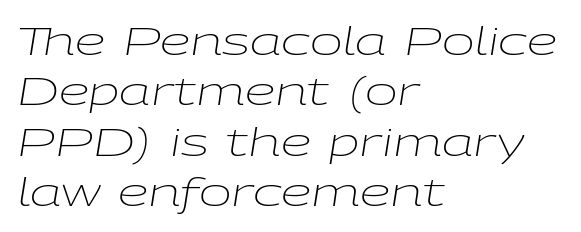
{"italic": "yes", "lean": "right", "slant_degrees": 9, "bold": "no", "weight": "light", "width": "wide", "stroke_contrast": "low", "x_height": "medium", "monospaced": "no", "underline": "no", "align": "left", "line_spacing": "normal", "line_spacing_ratio": 1.29, "letter_spacing": "normal", "letter_spacing_em": 0.0, "glyph_px": 39}
